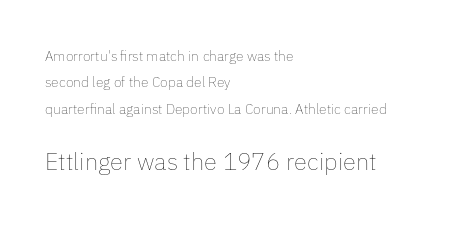
{"italic": "no", "bold": "no", "underline": "no", "align": "left", "line_spacing_ratio": 1.88, "letter_spacing": "normal", "letter_spacing_em": 0.0, "larger_block": "second", "size_ratio": 1.71, "glyph_px": 24}
